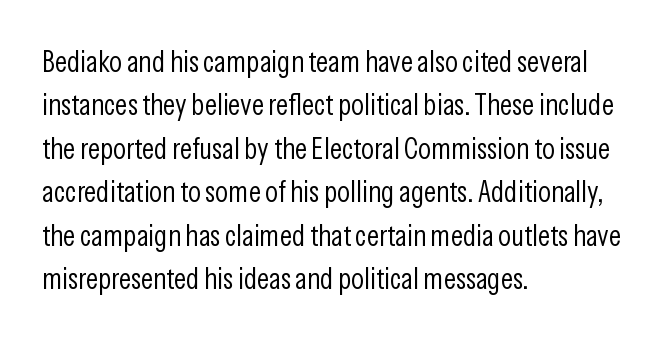
Left-aligned paragraph, ragged on the right. The rendering uses natural spacing where letterforms have individual widths. Check under the words: just untouched page. The designer went with a sans here, leaving each stem footless.
